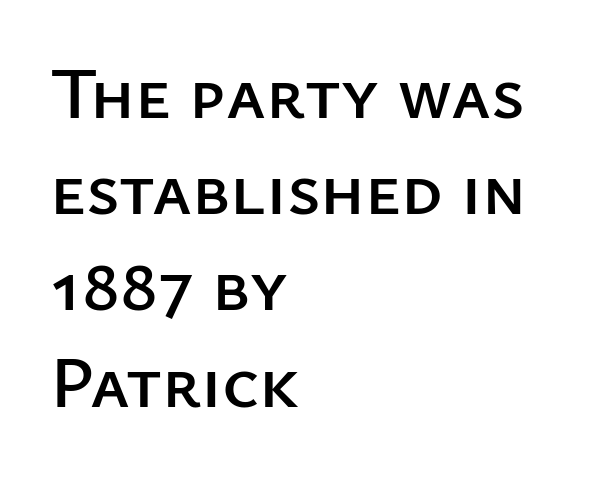
{"serif": "no", "italic": "no", "width": "normal", "stroke_contrast": "low", "x_height": "medium", "monospaced": "no", "underline": "no", "align": "left", "line_spacing": "normal", "line_spacing_ratio": 1.3, "letter_spacing": "normal", "letter_spacing_em": 0.0, "glyph_px": 74}
